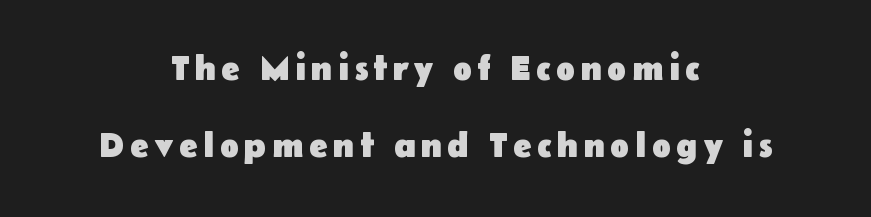
Weight check: bold — yes, fully. Quick note: not italic, upright. The paragraph has two soft edges and a firm central axis. Compared with typical paragraphs, the rows here are farther apart.
